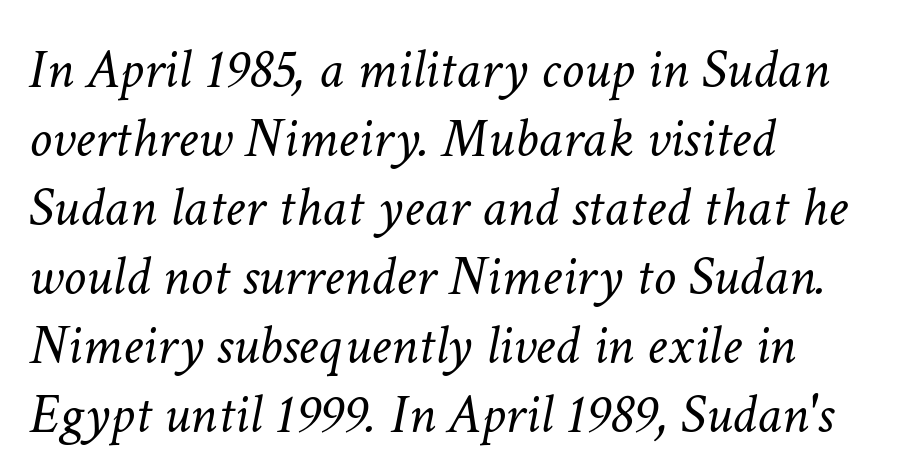
{"italic": "yes", "lean": "right", "slant_degrees": 11, "bold": "no", "weight": "light", "width": "normal", "stroke_contrast": "low", "x_height": "medium", "monospaced": "no", "underline": "no", "align": "left", "line_spacing_ratio": 1.21, "letter_spacing": "normal", "letter_spacing_em": 0.0, "glyph_px": 57}
